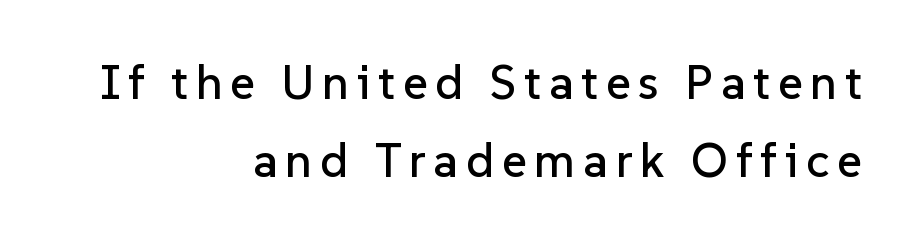
{"serif": "no", "italic": "no", "width": "normal", "stroke_contrast": "low", "x_height": "medium", "monospaced": "no", "underline": "no", "align": "right", "line_spacing": "normal", "line_spacing_ratio": 1.62, "glyph_px": 48}
